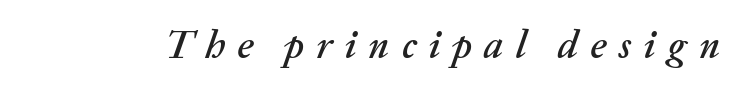
Beneath every word, the page is bare. Display-style spreading of the glyphs; the letterfit is very open. Do the characters align in a grid? No, the font is proportional. These lines were composed using italics.
